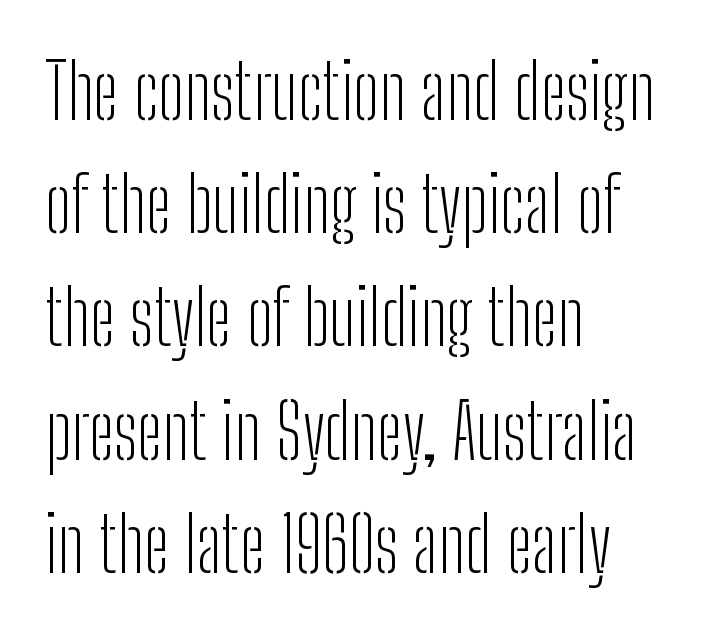
In terms of leading, this rendering sits right in the middle. Notice how the stems are strictly vertical — no italics here. Caption: standard tracking, unaltered. You could not count columns in this text — the font is proportionally spaced. This rendering employs a face without finishing strokes, i.e., a sans-serif.
